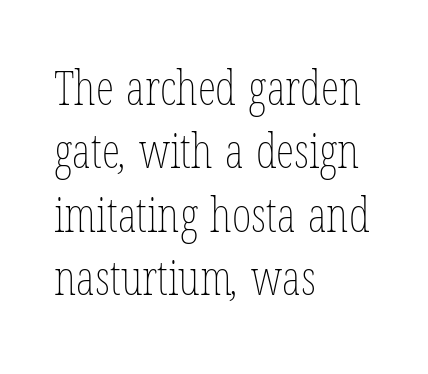
{"bold": "no", "weight": "thin", "width": "condensed", "stroke_contrast": "low", "x_height": "medium", "monospaced": "no", "underline": "no", "align": "left", "line_spacing": "normal", "line_spacing_ratio": 1.35, "letter_spacing": "normal", "letter_spacing_em": 0.0, "glyph_px": 47}
